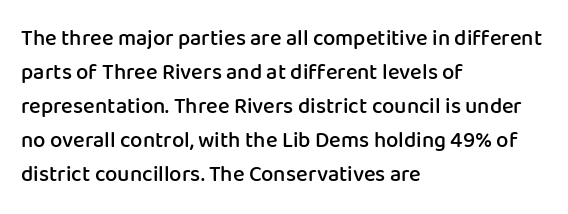
Students, note that the glyphs here touch the page at normal intervals. The line-height multiplier appears to be the usual default. Horizontal alignment here is leftward, the default for most running prose. Descenders are the only things crossing below the line. A bit beefed up — I'd call it semibold rather than bold. You can tell it's not italic because the verticals are truly vertical.
